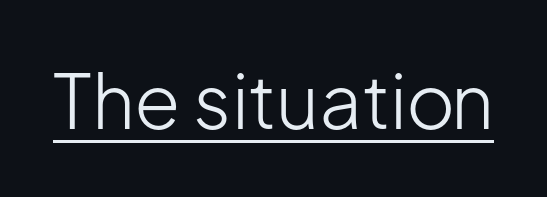
{"serif": "no", "italic": "no", "bold": "no", "weight": "light", "width": "normal", "stroke_contrast": "low", "x_height": "medium", "monospaced": "no", "underline": "yes", "letter_spacing": "normal", "letter_spacing_em": 0.0, "glyph_px": 75}
